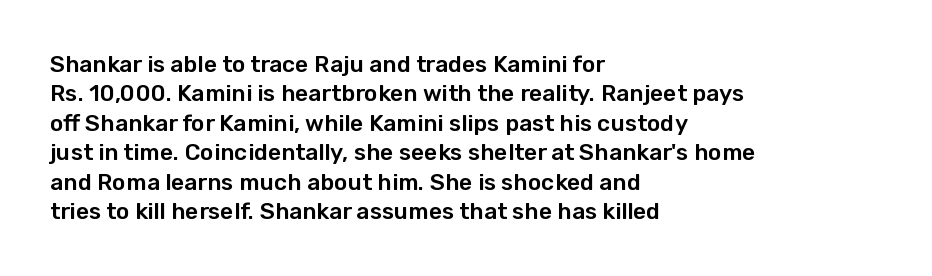
One-word summary of the alignment: left. Posture: vertical. The tracking reads as untouched default to a designer's eye. Each row of text sits above clean, open space. Does the leading feel generous? No, just average.
